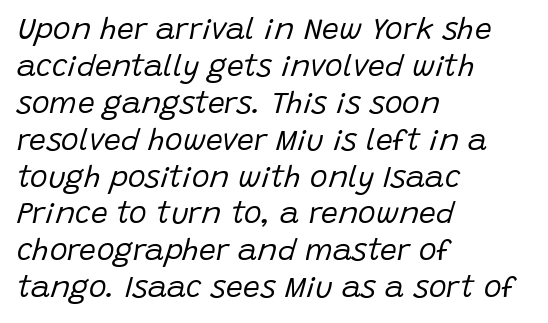
Letters rest on an invisible, unmarked baseline. Between one letter and the next there's only the usual sliver of space. The characters are drawn with everyday or finer stroke widths. The rendering applies a slant to the glyphs.
